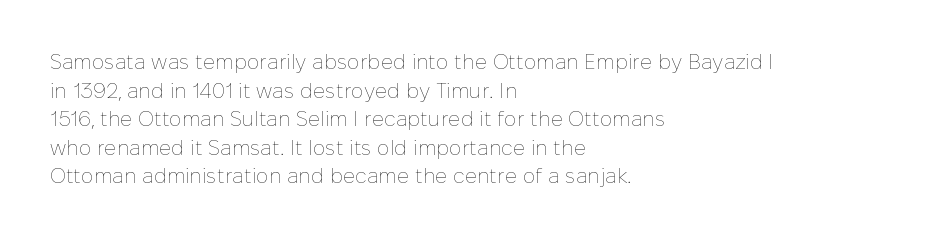
Line beginnings align vertically; line endings do not. Whoever set this chose a conventional vertical rhythm. Stroke mass is kept to a normal reading level or below. Nobody touched the tracking dial on this one.
